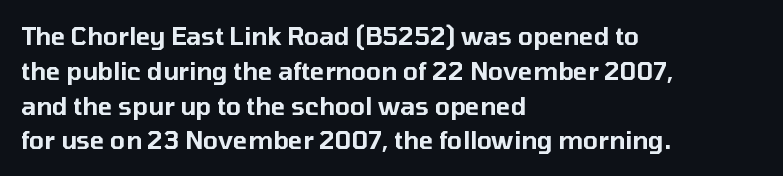
This sample keeps an unexceptional amount of space between lines. These lines keep a tight, regular rhythm from letter to letter. Every stem runs plumb, perpendicular to the baseline. Reading down the block, your eye returns to a fixed left position each line. The string is rendered with underlining switched off.
